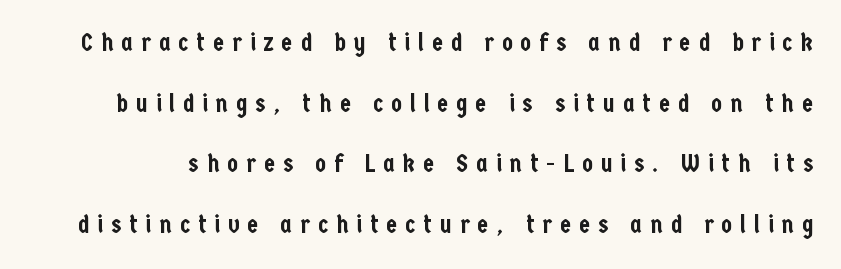
Is the letter spacing exaggerated? Yes — the characters are pushed far apart. This block would shrink considerably if given ordinary leading; it's expanded now. Every character sits straight up, as roman type does. Lines of text with bare space underneath.
